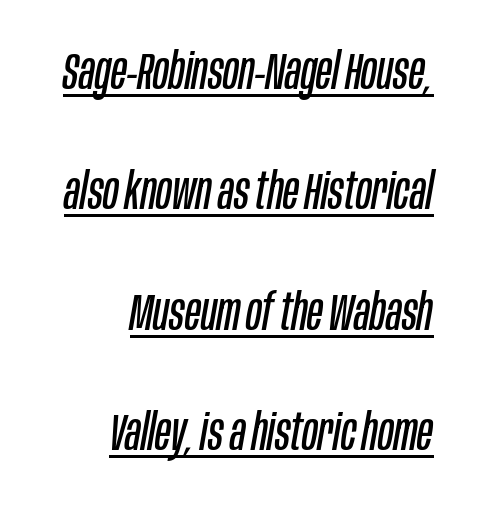
The image shows 51 px regular-weight, condensed type, italic (leaning right); set right-aligned, loose line spacing (2.36x), normal letter spacing, underlined; low stroke contrast and a large x-height.
